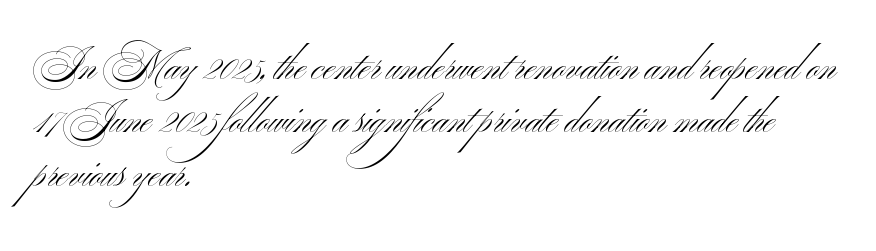
Q: Is the text bold? A: No.
Q: Is the text italic (slanted)? A: Yes.
Q: Is the typeface a serif or a sans-serif typeface? A: Sans-serif.
Q: Is the text underlined? A: No.
Q: How is the paragraph aligned? A: Left-aligned.
Q: Is the spacing between letters normal or unusually wide? A: Normal.
Q: Is the spacing between lines tight, normal or loose? A: Normal.
Q: Width (condensed, normal, or wide)? A: Wide.
Q: Stroke contrast? A: Medium.
Q: x-height? A: Small.
Q: Monospaced? A: No.
